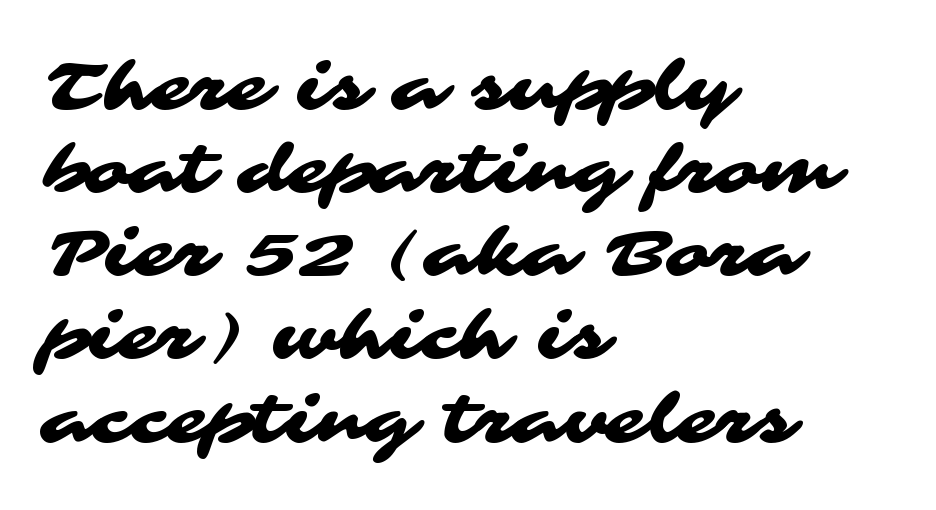
{"serif": "no", "width": "wide", "stroke_contrast": "medium", "x_height": "medium", "monospaced": "no", "underline": "no", "align": "left", "line_spacing": "normal", "line_spacing_ratio": 1.26, "letter_spacing": "normal", "letter_spacing_em": 0.0, "glyph_px": 66}
